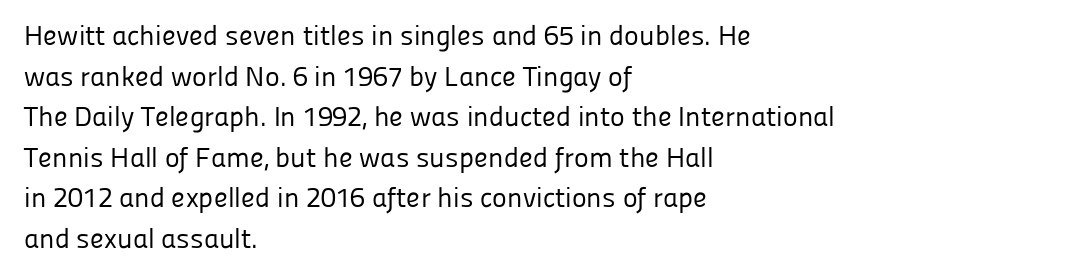
Q: Is the text bold? A: No.
Q: Is the text italic (slanted)? A: No, it is upright.
Q: Is the typeface a serif or a sans-serif typeface? A: Sans-serif.
Q: Is the text underlined? A: No.
Q: How is the paragraph aligned? A: Left-aligned.
Q: Is the spacing between letters normal or unusually wide? A: Normal.
Q: Is the spacing between lines tight, normal or loose? A: Normal.
Q: Width (condensed, normal, or wide)? A: Normal.
Q: Stroke contrast? A: Low.
Q: x-height? A: Medium.
Q: Monospaced? A: No.
